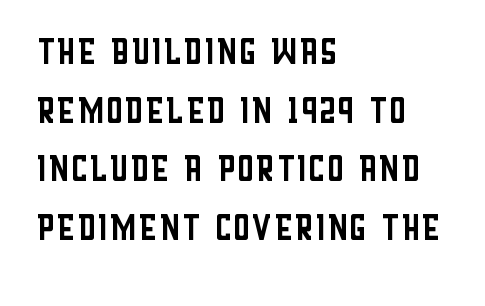
The vertical gap from one line to the next is medium. The typeface has the unassuming heft of standard copy or less. The rendering shows plain stroke endings on the letterforms — a sans-serif design. Underlining? Definitely not there.
